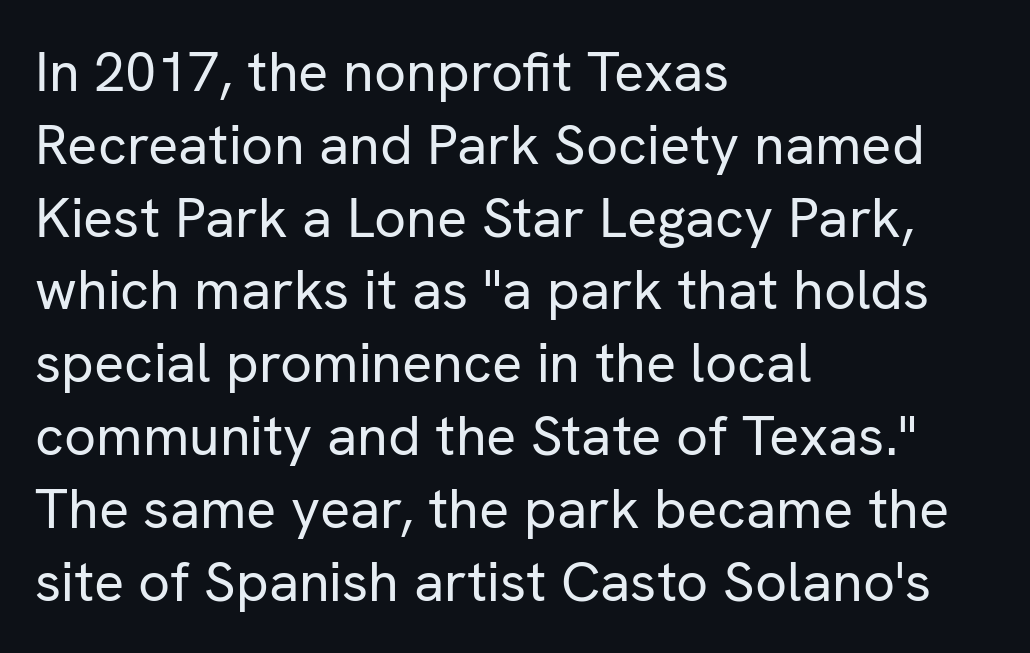
The gap between lines stays unmarked. Does the type have serifs? No, each stem ends abruptly. This sample uses plain, unmodified letter spacing. The rows are spaced the way most documents space them. Bold? No — there's no thickening of the strokes.
